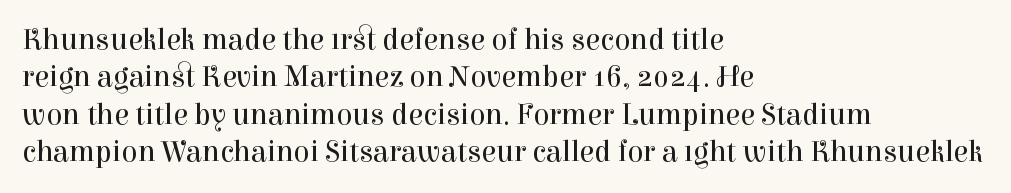
Is the stroke heavy? The answer is a plain regular-or-lighter. Posture: vertical. Horizontal bands of white between lines are of average thickness. Is the letter spacing exaggerated? No — it looks like the ordinary default. No word sits above an underline. Do the characters align in a grid? No, the font is proportional.
